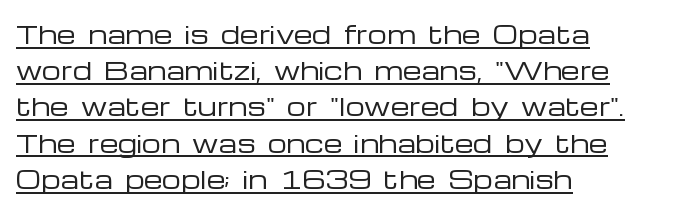
Q: Is the text bold? A: No.
Q: Is the text italic (slanted)? A: No, it is upright.
Q: Is the text underlined? A: Yes.
Q: How is the paragraph aligned? A: Left-aligned.
Q: Is the spacing between letters normal or unusually wide? A: Normal.
Q: Is the spacing between lines tight, normal or loose? A: Normal.
